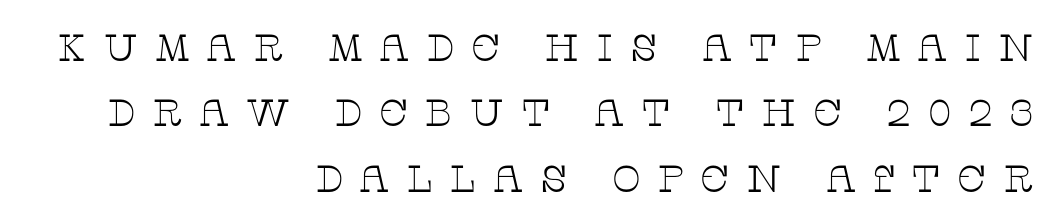
The image shows 38 px thin, wide serif type, upright; set right-aligned, line spacing 1.72x, unusually wide letter spacing (+0.43 em), not underlined; low stroke contrast and a large x-height.
